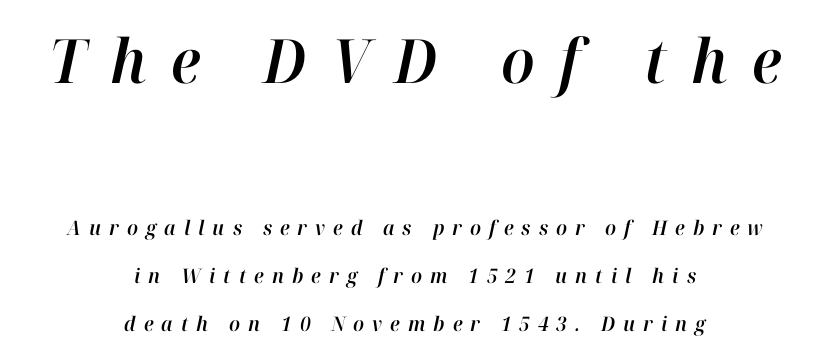
Q: Is the text italic (slanted)? A: Yes, it leans right by about 12 degrees.
Q: Is the text underlined? A: No.
Q: How is the paragraph aligned? A: Centered.
Q: Is the spacing between letters normal or unusually wide? A: Unusually wide.
Q: Is the spacing between lines tight, normal or loose? A: Loose.
Q: Which block of text is set in a larger size, the first (top) or the second (bottom)? A: The first (top) one.
Q: Width (condensed, normal, or wide)? A: Normal.
Q: Stroke contrast? A: High.
Q: x-height? A: Medium.
Q: Monospaced? A: No.
